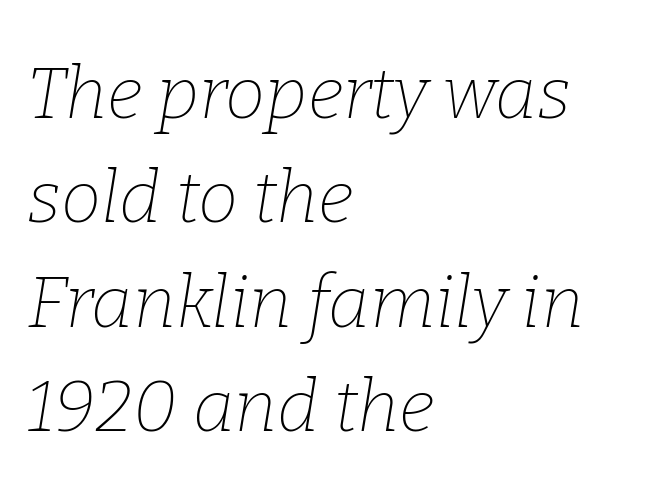
Q: Is the text bold? A: No.
Q: Is the text italic (slanted)? A: Yes, it leans right by about 9 degrees.
Q: Is the typeface a serif or a sans-serif typeface? A: Serif.
Q: Is the text underlined? A: No.
Q: How is the paragraph aligned? A: Left-aligned.
Q: Is the spacing between letters normal or unusually wide? A: Normal.
Q: Is the spacing between lines tight, normal or loose? A: Normal.
Q: Width (condensed, normal, or wide)? A: Normal.
Q: Stroke contrast? A: Low.
Q: x-height? A: Medium.
Q: Monospaced? A: No.
